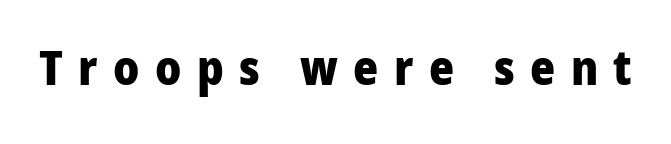
The image shows 48 px heavy sans-serif type, upright; set unusually wide letter spacing (+0.32 em), not underlined; low stroke contrast and a medium x-height.
